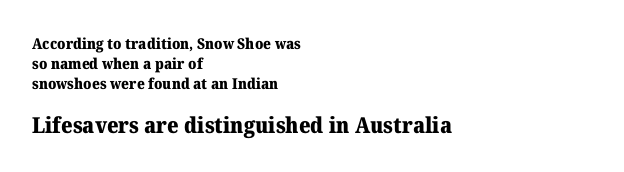
The image shows 22 px bold type, upright; set left-aligned, normal line spacing (1.32x), normal letter spacing, not underlined; the second (bottom) block is 1.47x larger.
